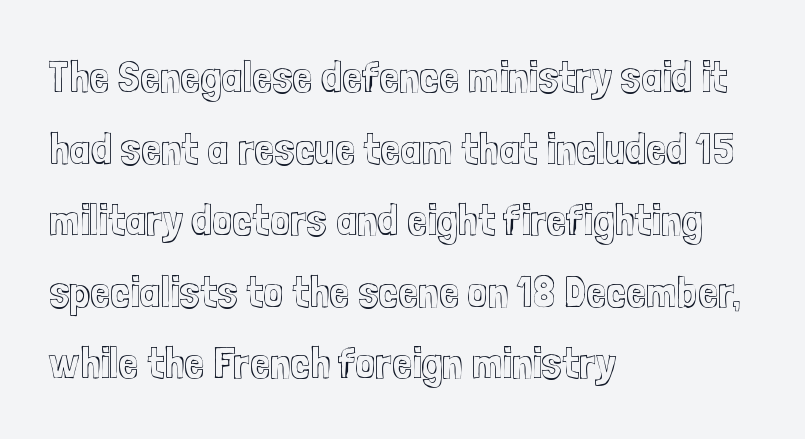
{"italic": "no", "width": "condensed", "x_height": "medium", "monospaced": "no", "underline": "no", "align": "left", "line_spacing": "normal", "line_spacing_ratio": 1.59, "letter_spacing": "normal", "letter_spacing_em": 0.0, "glyph_px": 45}
